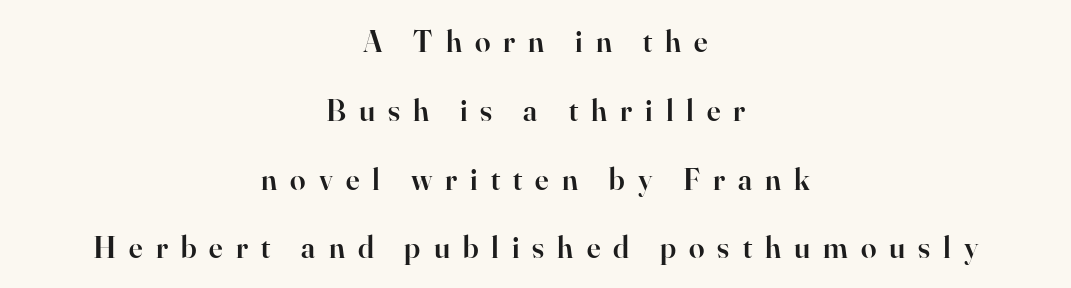
Q: Is the text bold? A: Semi-bold.
Q: Is the text italic (slanted)? A: No, it is upright.
Q: Is the typeface a serif or a sans-serif typeface? A: Serif.
Q: Is the text underlined? A: No.
Q: How is the paragraph aligned? A: Centered.
Q: Is the spacing between letters normal or unusually wide? A: Unusually wide.
Q: Is the spacing between lines tight, normal or loose? A: Loose.
Q: Width (condensed, normal, or wide)? A: Normal.
Q: Stroke contrast? A: High.
Q: x-height? A: Small.
Q: Monospaced? A: No.
